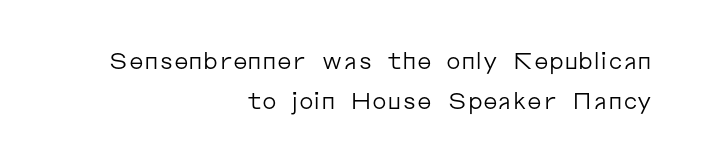
{"italic": "no", "bold": "no", "underline": "no", "align": "right", "line_spacing_ratio": 1.75, "letter_spacing": "normal", "letter_spacing_em": 0.0, "glyph_px": 23}
